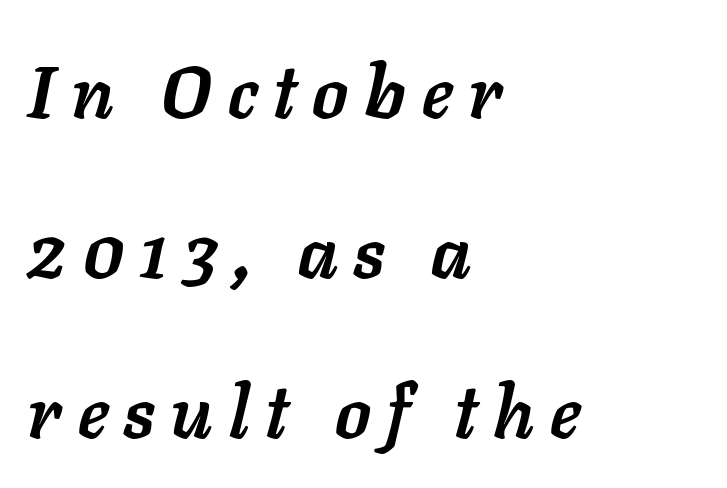
Q: Is the text bold? A: Yes.
Q: Is the text italic (slanted)? A: Yes, it leans right by about 11 degrees.
Q: Is the text underlined? A: No.
Q: How is the paragraph aligned? A: Left-aligned.
Q: Is the spacing between letters normal or unusually wide? A: Unusually wide.
Q: Is the spacing between lines tight, normal or loose? A: Loose.
Q: Width (condensed, normal, or wide)? A: Normal.
Q: Stroke contrast? A: Low.
Q: x-height? A: Medium.
Q: Monospaced? A: No.
